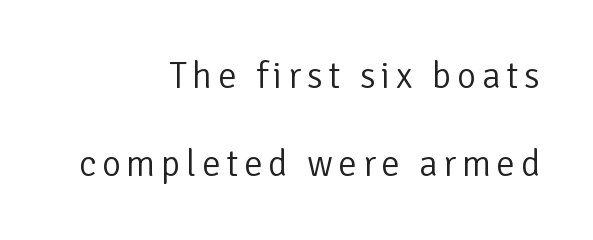
{"serif": "no", "italic": "no", "bold": "no", "weight": "light", "width": "normal", "stroke_contrast": "low", "x_height": "medium", "monospaced": "no", "underline": "no", "align": "right", "line_spacing": "loose", "line_spacing_ratio": 2.37, "glyph_px": 37}
